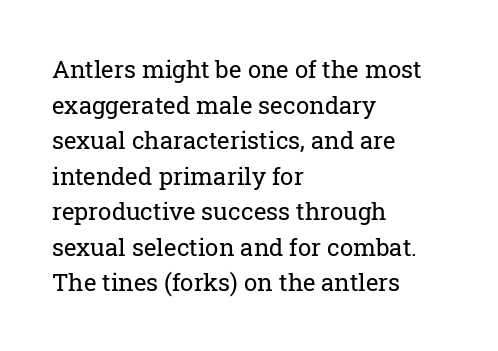
No italicization has been applied; the sample stays upright. Each line starts at the same left margin while the right side varies. Weight: regular or lighter. Compared with typical paragraphs, the rows here are spaced about the same. No extra tracking has been applied to these lines. Any mark beneath the type? The region is blank.
